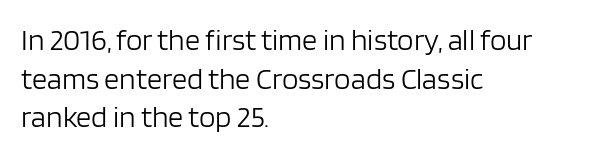
Q: Is the text bold? A: No.
Q: Is the text italic (slanted)? A: No, it is upright.
Q: Is the typeface a serif or a sans-serif typeface? A: Sans-serif.
Q: Is the text underlined? A: No.
Q: How is the paragraph aligned? A: Left-aligned.
Q: Is the spacing between letters normal or unusually wide? A: Normal.
Q: Is the spacing between lines tight, normal or loose? A: Normal.
Q: Width (condensed, normal, or wide)? A: Normal.
Q: Stroke contrast? A: Low.
Q: x-height? A: Large.
Q: Monospaced? A: No.
